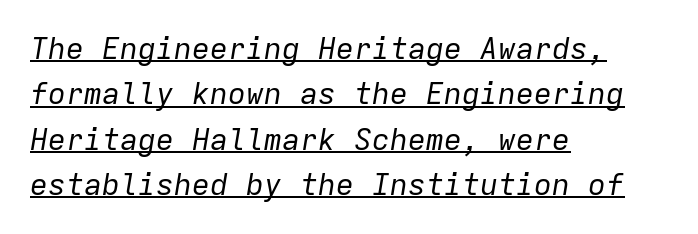
Q: Is the text bold? A: No.
Q: Is the text italic (slanted)? A: Yes, it leans right by about 9 degrees.
Q: Is the text underlined? A: Yes.
Q: How is the paragraph aligned? A: Left-aligned.
Q: Is the spacing between letters normal or unusually wide? A: Normal.
Q: Is the spacing between lines tight, normal or loose? A: Normal.
Q: Width (condensed, normal, or wide)? A: Normal.
Q: Stroke contrast? A: Low.
Q: x-height? A: Medium.
Q: Monospaced? A: Yes.
